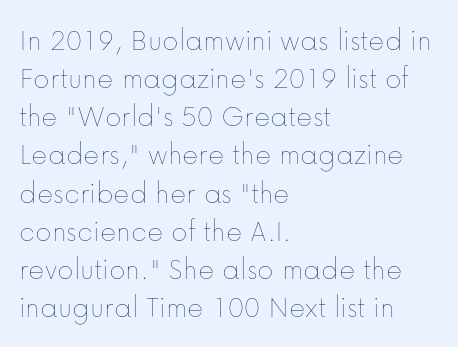
{"italic": "no", "bold": "no", "weight": "thin", "width": "normal", "stroke_contrast": "low", "x_height": "medium", "monospaced": "no", "underline": "no", "align": "left", "line_spacing_ratio": 1.23, "letter_spacing": "normal", "letter_spacing_em": 0.0, "glyph_px": 31}
